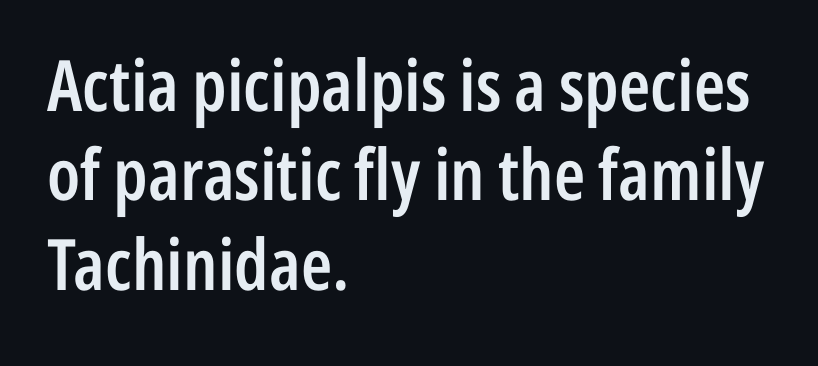
{"serif": "no", "italic": "no", "bold": "semi", "weight": "semibold", "width": "condensed", "stroke_contrast": "low", "x_height": "medium", "monospaced": "no", "underline": "no", "align": "left", "line_spacing": "normal", "line_spacing_ratio": 1.26, "letter_spacing": "normal", "letter_spacing_em": 0.0, "glyph_px": 71}
